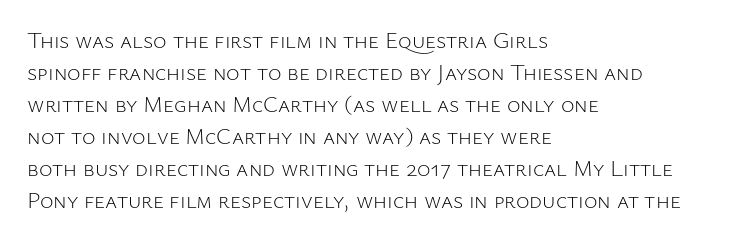
The image shows 23 px text type, upright; set left-aligned, normal line spacing (1.39x), normal letter spacing, not underlined.
